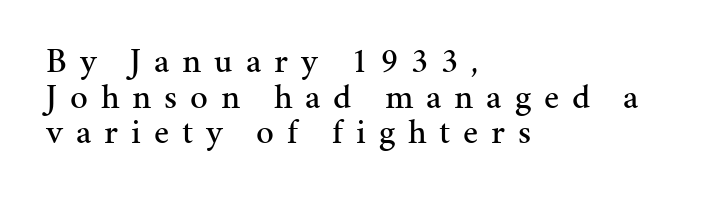
Q: Is the text italic (slanted)? A: No, it is upright.
Q: Is the typeface a serif or a sans-serif typeface? A: Serif.
Q: Is the text underlined? A: No.
Q: How is the paragraph aligned? A: Left-aligned.
Q: Is the spacing between letters normal or unusually wide? A: Unusually wide.
Q: Is the spacing between lines tight, normal or loose? A: Tight.
Q: Width (condensed, normal, or wide)? A: Normal.
Q: Stroke contrast? A: Medium.
Q: x-height? A: Medium.
Q: Monospaced? A: No.
